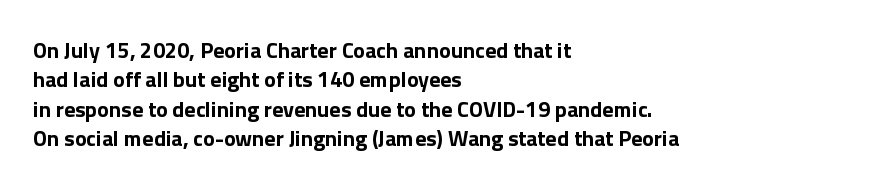
{"italic": "no", "bold": "yes", "underline": "no", "align": "left", "line_spacing": "normal", "line_spacing_ratio": 1.33, "letter_spacing": "normal", "letter_spacing_em": 0.0, "glyph_px": 22}
